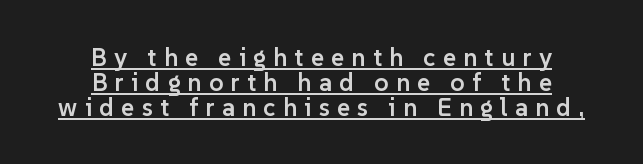
{"italic": "no", "bold": "semi", "underline": "yes", "align": "center", "line_spacing": "tight", "line_spacing_ratio": 1.0, "letter_spacing": "wide", "letter_spacing_em": 0.29, "glyph_px": 25}
